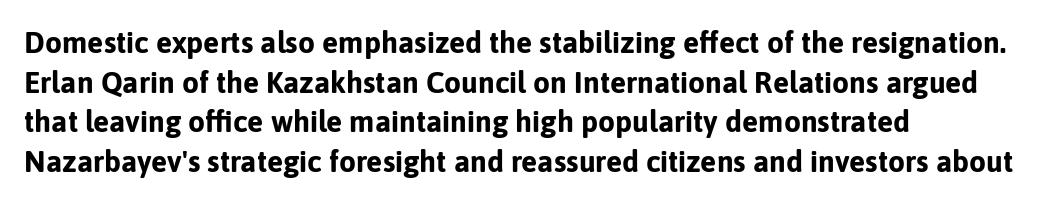
Q: Is the text bold? A: Yes.
Q: Is the text italic (slanted)? A: No, it is upright.
Q: Is the typeface a serif or a sans-serif typeface? A: Sans-serif.
Q: Is the text underlined? A: No.
Q: How is the paragraph aligned? A: Left-aligned.
Q: Is the spacing between letters normal or unusually wide? A: Normal.
Q: Is the spacing between lines tight, normal or loose? A: Normal.
Q: Width (condensed, normal, or wide)? A: Normal.
Q: Stroke contrast? A: Low.
Q: x-height? A: Medium.
Q: Monospaced? A: No.
